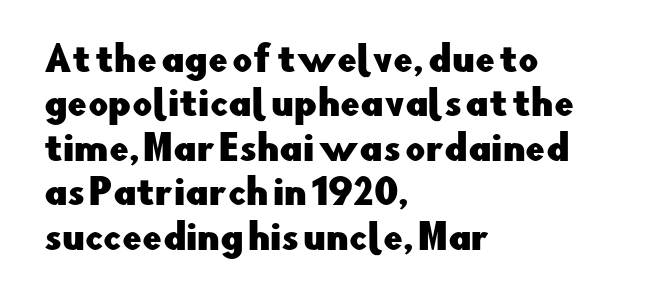
Q: Is the text italic (slanted)? A: No, it is upright.
Q: Is the typeface a serif or a sans-serif typeface? A: Sans-serif.
Q: Is the text underlined? A: No.
Q: How is the paragraph aligned? A: Left-aligned.
Q: Is the spacing between letters normal or unusually wide? A: Normal.
Q: Is the spacing between lines tight, normal or loose? A: Normal.
Q: Width (condensed, normal, or wide)? A: Normal.
Q: Stroke contrast? A: Low.
Q: x-height? A: Small.
Q: Monospaced? A: No.
